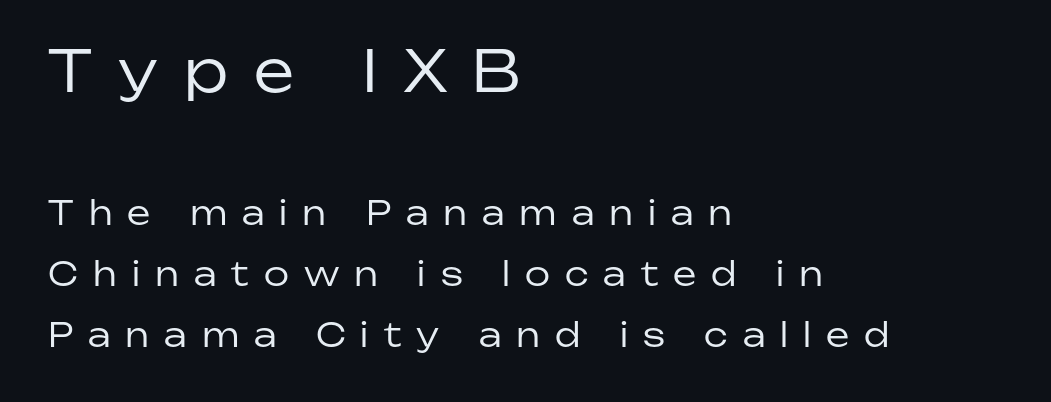
{"serif": "no", "italic": "no", "bold": "no", "weight": "regular", "width": "normal", "stroke_contrast": "low", "x_height": "medium", "monospaced": "no", "underline": "no", "align": "left", "line_spacing_ratio": 1.85, "letter_spacing": "wide", "letter_spacing_em": 0.46, "larger_block": "first", "size_ratio": 1.73, "glyph_px": 57}
